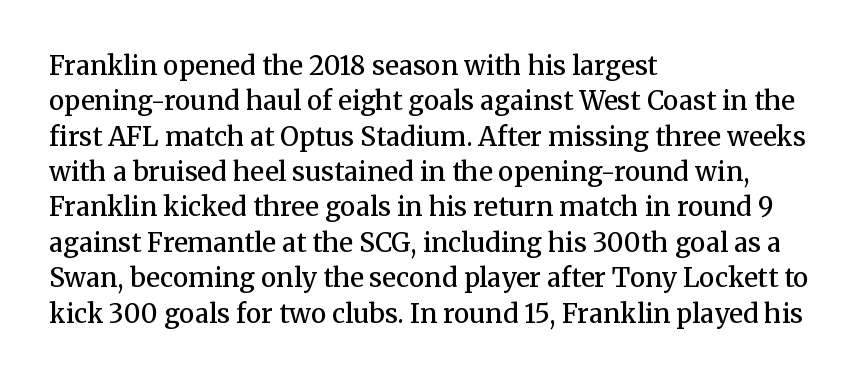
Quick note: underline off. Is the letter spacing exaggerated? No — it looks like the ordinary default. Each new line begins a customary step beneath the previous one. Its strokes are somewhat broadened, the hallmark of semibold type.
